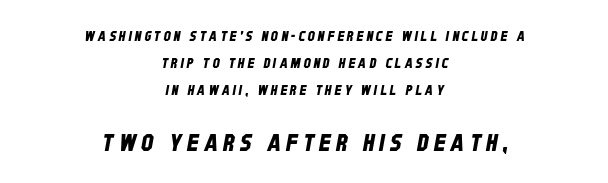
Q: Is the text underlined? A: No.
Q: How is the paragraph aligned? A: Centered.
Q: Is the spacing between letters normal or unusually wide? A: Unusually wide.
Q: Is the spacing between lines tight, normal or loose? A: Loose.
Q: Which block of text is set in a larger size, the first (top) or the second (bottom)? A: The second (bottom) one.
